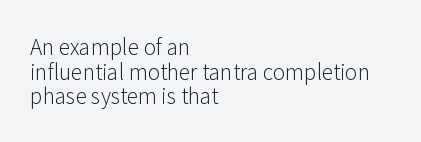
Q: Is the text bold? A: No.
Q: Is the text italic (slanted)? A: No, it is upright.
Q: Is the text underlined? A: No.
Q: How is the paragraph aligned? A: Left-aligned.
Q: Is the spacing between letters normal or unusually wide? A: Normal.
